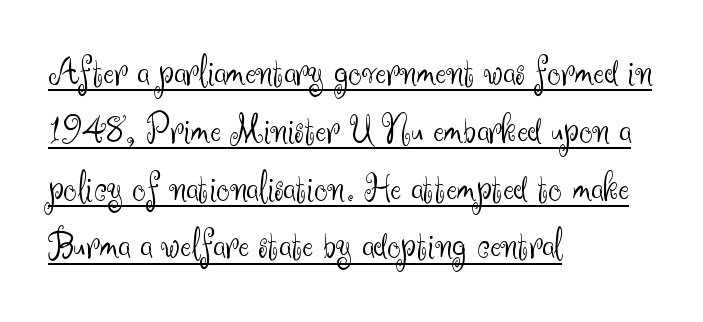
The image shows 41 px light sans-serif type, upright; set left-aligned, normal line spacing (1.41x), normal letter spacing, underlined; medium stroke contrast and a small x-height.
